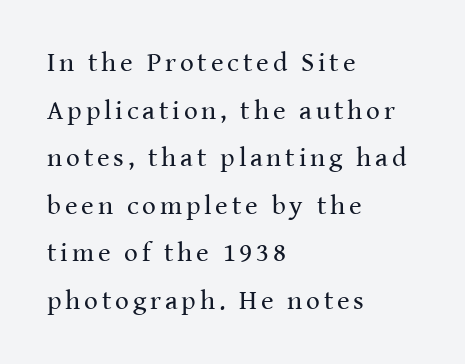
The letterforms sit at book weight or below. This is the regular roman posture of the typeface. The area under the type is left untouched. This rendering uses left alignment, leaving the right contour irregular.
